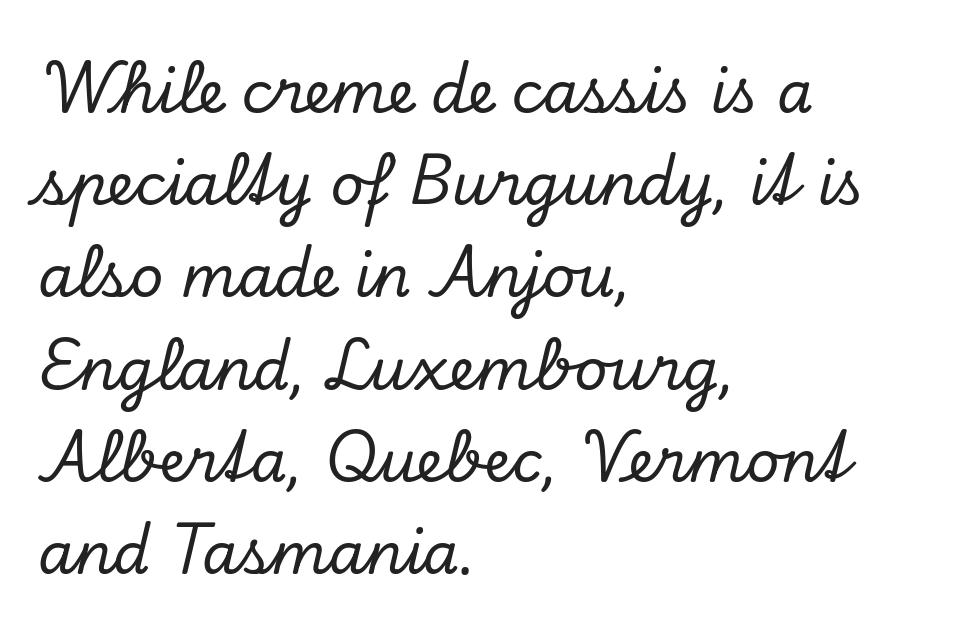
Q: Is the text italic (slanted)? A: Yes, it leans right by about 13 degrees.
Q: Is the typeface a serif or a sans-serif typeface? A: Serif.
Q: Is the text underlined? A: No.
Q: How is the paragraph aligned? A: Left-aligned.
Q: Is the spacing between letters normal or unusually wide? A: Normal.
Q: Is the spacing between lines tight, normal or loose? A: Normal.
Q: Width (condensed, normal, or wide)? A: Normal.
Q: Stroke contrast? A: Low.
Q: x-height? A: Small.
Q: Monospaced? A: No.
